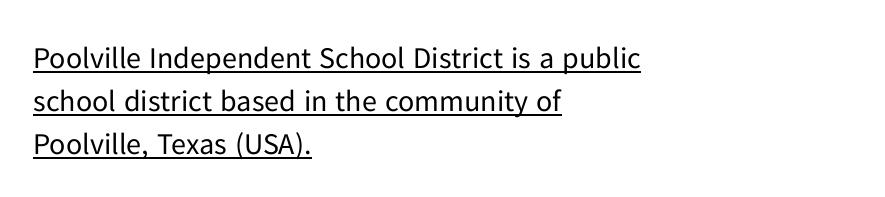
Q: Is the text bold? A: No.
Q: Is the text italic (slanted)? A: No, it is upright.
Q: Is the typeface a serif or a sans-serif typeface? A: Sans-serif.
Q: Is the text underlined? A: Yes.
Q: How is the paragraph aligned? A: Left-aligned.
Q: Is the spacing between letters normal or unusually wide? A: Normal.
Q: Is the spacing between lines tight, normal or loose? A: Normal.
Q: Width (condensed, normal, or wide)? A: Normal.
Q: Stroke contrast? A: Low.
Q: x-height? A: Medium.
Q: Monospaced? A: No.
